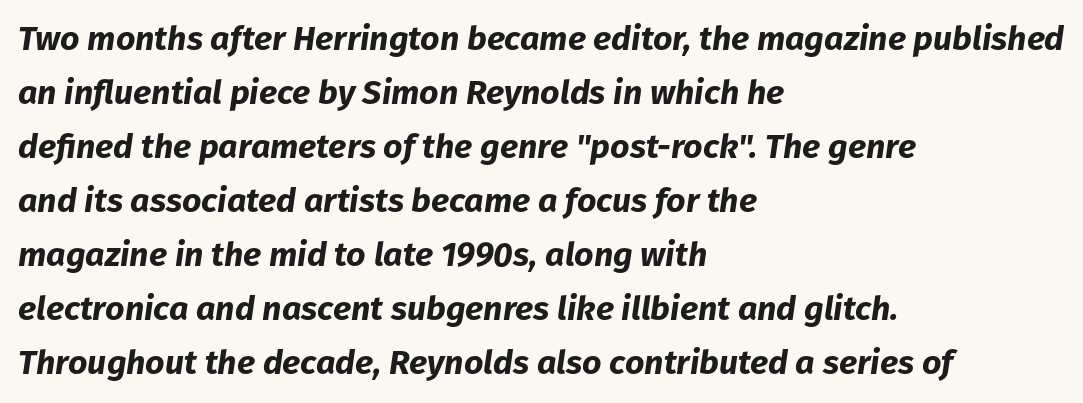
{"italic": "yes", "lean": "right", "slant_degrees": 8, "bold": "yes", "weight": "bold", "width": "normal", "stroke_contrast": "low", "x_height": "medium", "monospaced": "no", "underline": "no", "align": "left", "line_spacing": "normal", "line_spacing_ratio": 1.59, "letter_spacing": "normal", "letter_spacing_em": 0.0, "glyph_px": 34}
